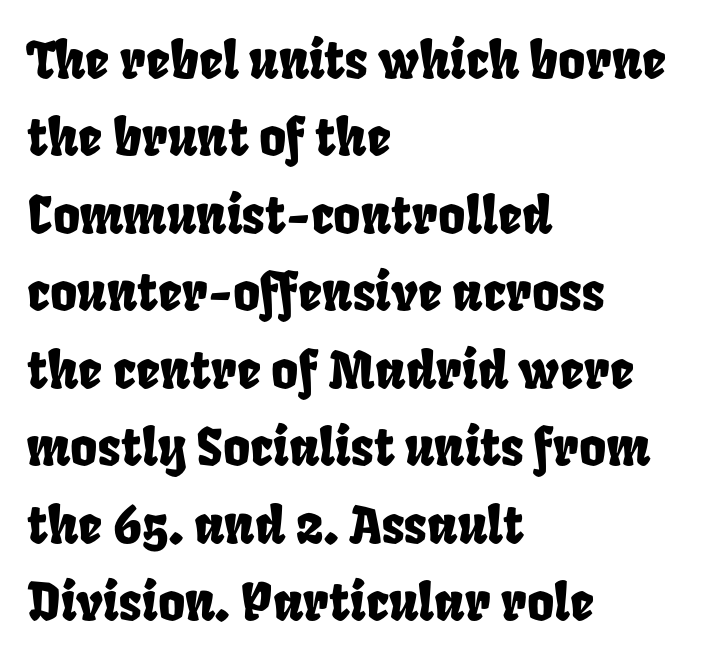
Where is the straight margin? On the left. The rendering uses natural spacing where letterforms have individual widths. Each new line begins a customary step beneath the previous one. Inter-character spacing is left at the font's built-in metrics.
